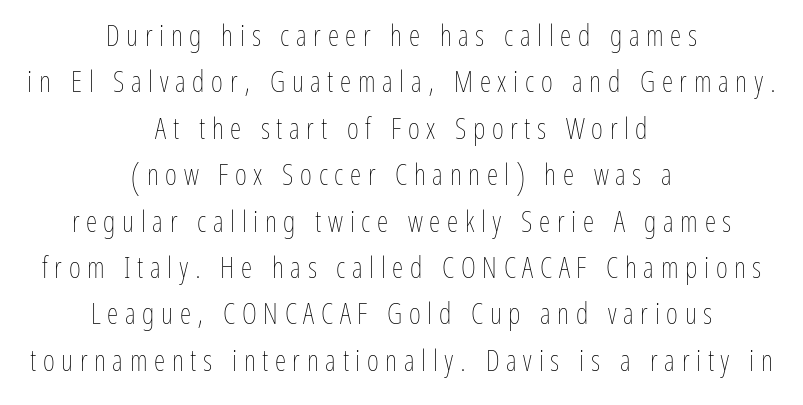
Q: Is the text bold? A: No.
Q: Is the text italic (slanted)? A: No, it is upright.
Q: Is the text underlined? A: No.
Q: How is the paragraph aligned? A: Centered.
Q: Is the spacing between letters normal or unusually wide? A: Unusually wide.
Q: Is the spacing between lines tight, normal or loose? A: Normal.
Q: Width (condensed, normal, or wide)? A: Condensed.
Q: Stroke contrast? A: Low.
Q: x-height? A: Medium.
Q: Monospaced? A: No.
